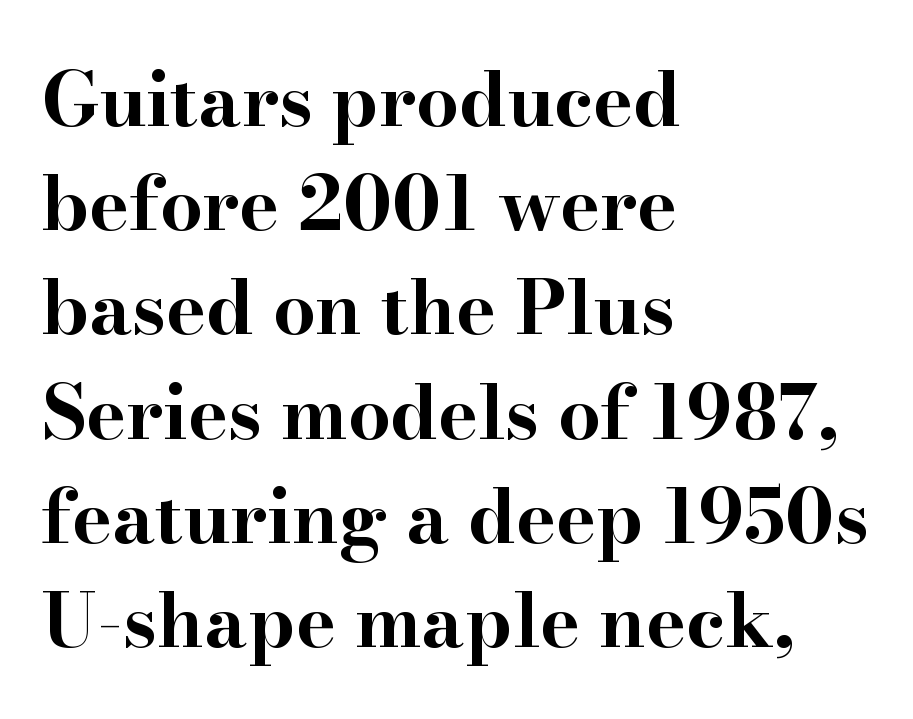
Q: Is the text bold? A: Yes.
Q: Is the text italic (slanted)? A: No, it is upright.
Q: Is the typeface a serif or a sans-serif typeface? A: Serif.
Q: Is the text underlined? A: No.
Q: How is the paragraph aligned? A: Left-aligned.
Q: Is the spacing between letters normal or unusually wide? A: Normal.
Q: Is the spacing between lines tight, normal or loose? A: Normal.
Q: Width (condensed, normal, or wide)? A: Wide.
Q: Stroke contrast? A: High.
Q: x-height? A: Small.
Q: Monospaced? A: No.
